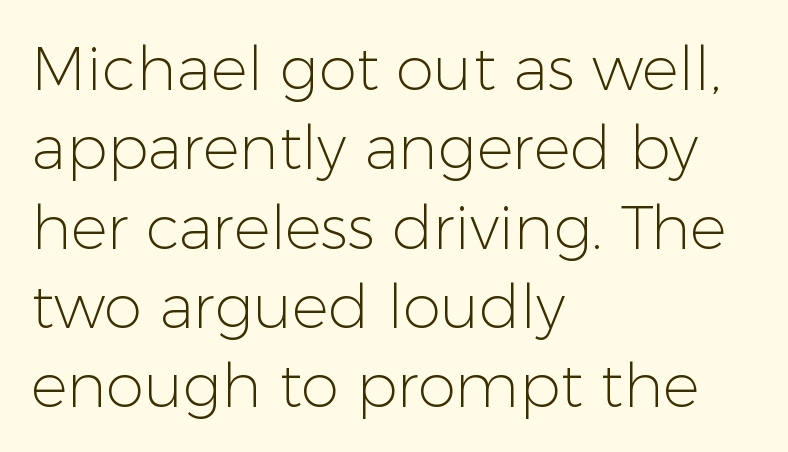
Q: Is the text bold? A: No.
Q: Is the text italic (slanted)? A: No, it is upright.
Q: Is the typeface a serif or a sans-serif typeface? A: Sans-serif.
Q: Is the text underlined? A: No.
Q: How is the paragraph aligned? A: Left-aligned.
Q: Is the spacing between letters normal or unusually wide? A: Normal.
Q: Is the spacing between lines tight, normal or loose? A: Normal.
Q: Width (condensed, normal, or wide)? A: Normal.
Q: Stroke contrast? A: Low.
Q: x-height? A: Medium.
Q: Monospaced? A: No.
